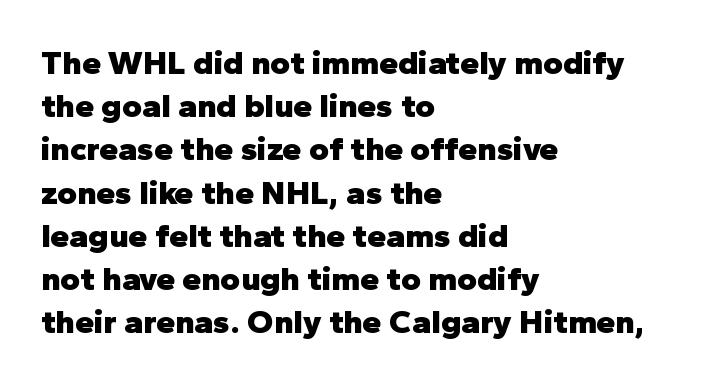
{"serif": "no", "italic": "no", "bold": "yes", "weight": "heavy", "width": "normal", "stroke_contrast": "low", "x_height": "medium", "monospaced": "no", "underline": "no", "align": "left", "line_spacing": "normal", "line_spacing_ratio": 1.27, "letter_spacing": "normal", "letter_spacing_em": 0.0, "glyph_px": 34}
